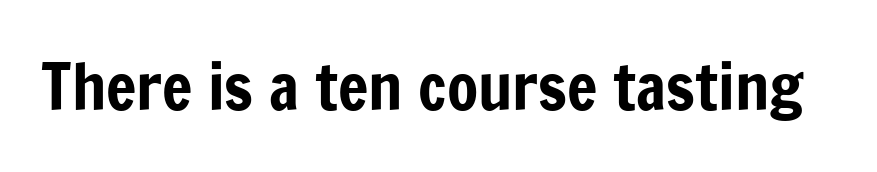
The image shows 64 px condensed sans-serif type, upright; set normal letter spacing, not underlined; low stroke contrast and a medium x-height.
